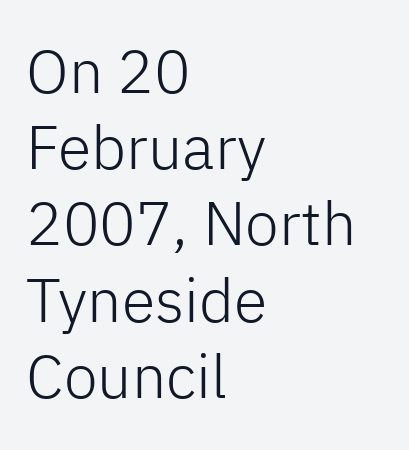
Line beginnings align vertically; line endings do not. Check the space under the baseline: it is left empty. These lines keep a tight, regular rhythm from letter to letter. Classification — sans serif. Regarding leading, the lines here are spaced in the standard way. Note the varied advance widths — an 'i' is clearly narrower than an 'm'.
